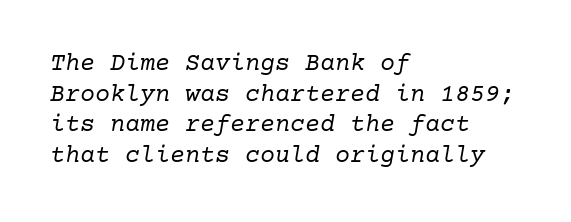
The image shows 25 px text type, italic (leaning right); set left-aligned, line spacing 1.23x, normal letter spacing, not underlined.
